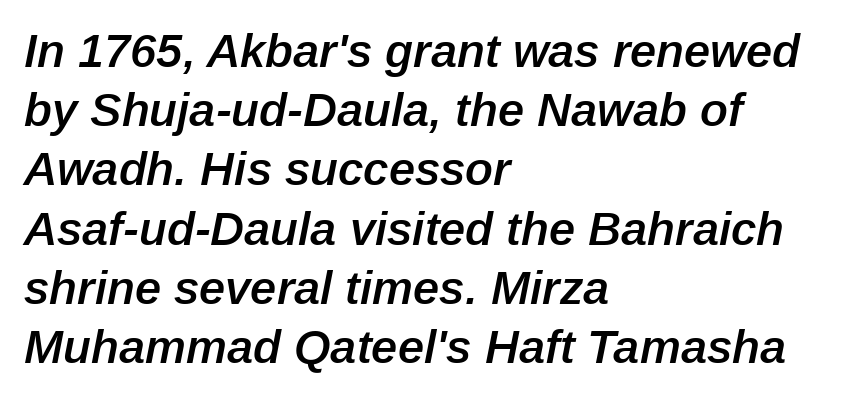
Typographic density is moderately raised because the face is semibold. Is there much room between lines? A standard amount, neither cramped nor airy. Descenders hang freely into open space. The rendering anchors every line to the left-hand side. What stands out about the letter spacing? Nothing — it is the standard amount.
